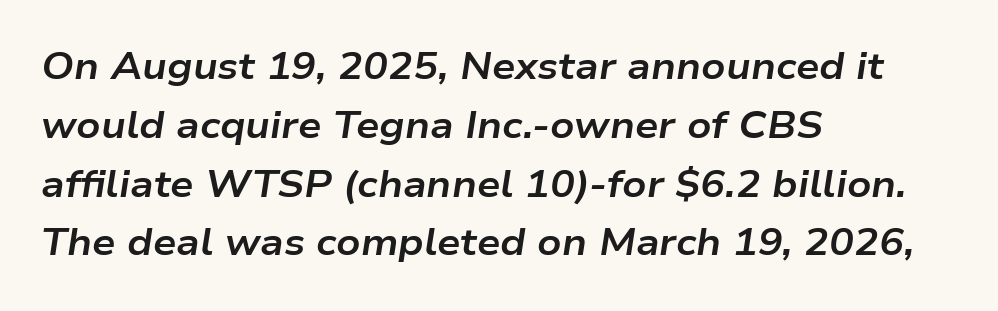
Looks like regular typesetting: each glyph gets only the width it needs. The axis of the letterforms is tilted away from vertical. The rendering keeps characters at their native spacing. Reading down the block, your eye returns to a fixed left position each line.
